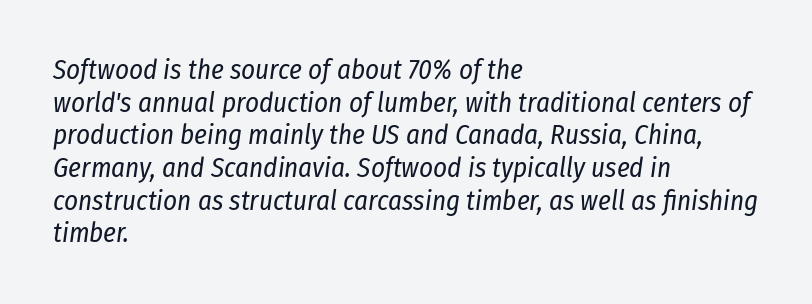
{"italic": "yes", "lean": "right", "slant_degrees": 8, "bold": "no", "underline": "no", "align": "left", "line_spacing_ratio": 1.21, "letter_spacing": "normal", "letter_spacing_em": 0.0, "glyph_px": 27}
